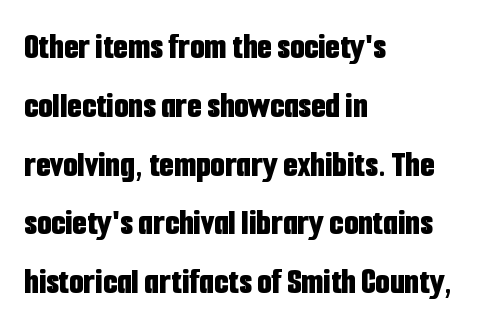
The image shows 37 px bold, condensed sans-serif type, upright; set left-aligned, normal line spacing (1.59x), normal letter spacing, not underlined; low stroke contrast and a medium x-height.
